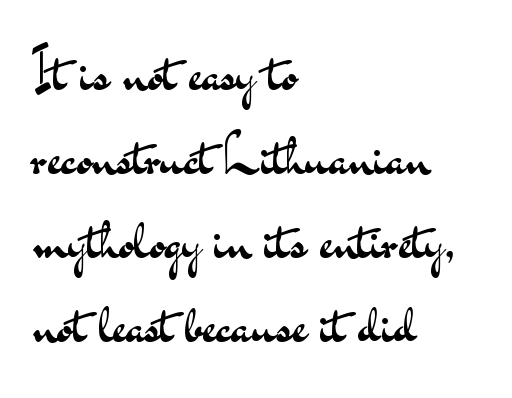
{"serif": "no", "bold": "no", "weight": "regular", "width": "wide", "stroke_contrast": "medium", "x_height": "small", "monospaced": "no", "underline": "no", "align": "left", "line_spacing": "normal", "line_spacing_ratio": 1.53, "letter_spacing": "normal", "letter_spacing_em": 0.0, "glyph_px": 55}
